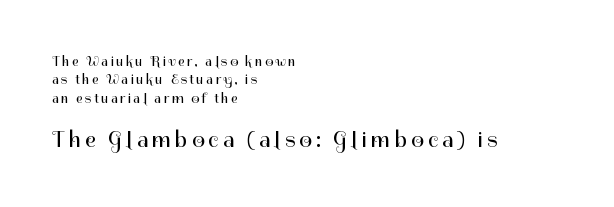
Q: Is the text bold? A: No.
Q: Is the text italic (slanted)? A: No, it is upright.
Q: Is the text underlined? A: No.
Q: How is the paragraph aligned? A: Left-aligned.
Q: Is the spacing between lines tight, normal or loose? A: Normal.
Q: Which block of text is set in a larger size, the first (top) or the second (bottom)? A: The second (bottom) one.
